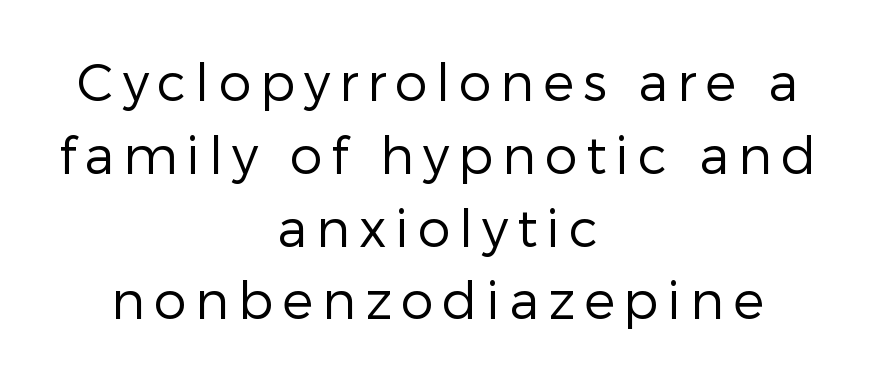
The passage shown is not underscored anywhere. Casual observation: everything's sitting right in the middle. The passage shown stacks its lines at a standard gap. The letters carry no serifs — their stems end cleanly without finishing strokes.
